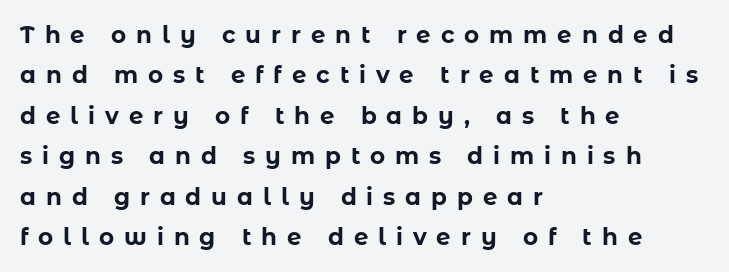
The image shows 23 px bold type, upright; set left-aligned, line spacing 1.76x, unusually wide letter spacing (+0.43 em), not underlined.
